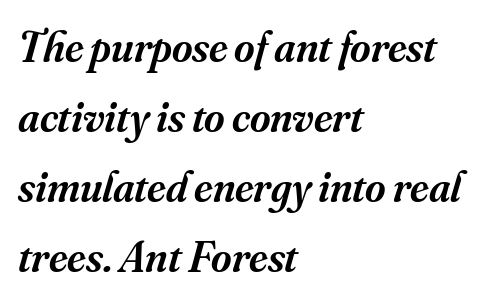
Q: Is the text bold? A: Semi-bold.
Q: Is the text italic (slanted)? A: Yes, it leans right by about 16 degrees.
Q: Is the typeface a serif or a sans-serif typeface? A: Serif.
Q: Is the text underlined? A: No.
Q: How is the paragraph aligned? A: Left-aligned.
Q: Is the spacing between letters normal or unusually wide? A: Normal.
Q: Is the spacing between lines tight, normal or loose? A: Normal.
Q: Width (condensed, normal, or wide)? A: Normal.
Q: Stroke contrast? A: Medium.
Q: x-height? A: Small.
Q: Monospaced? A: No.
